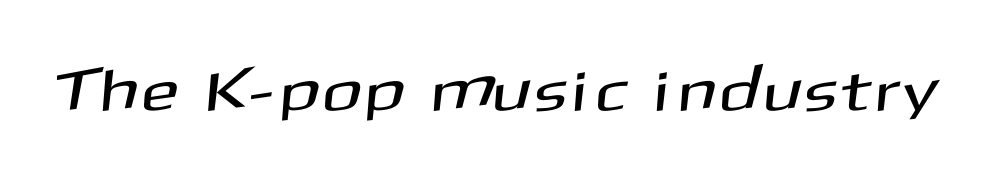
Q: Is the typeface a serif or a sans-serif typeface? A: Sans-serif.
Q: Is the text underlined? A: No.
Q: Width (condensed, normal, or wide)? A: Normal.
Q: Stroke contrast? A: Medium.
Q: x-height? A: Medium.
Q: Monospaced? A: No.
